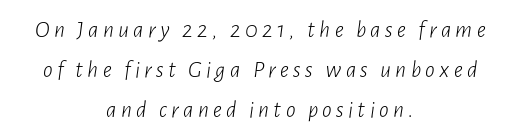
The text block is weighted toward neither margin, spreading evenly from the middle. The gap between lines stays unmarked. The passage shown is not bold in any degree. Evenly set lines give the paragraph a standard silhouette.
